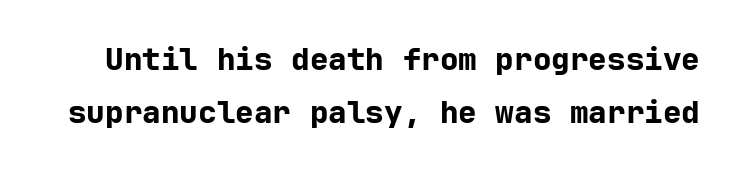
{"serif": "no", "italic": "no", "bold": "yes", "weight": "bold", "width": "normal", "stroke_contrast": "low", "x_height": "medium", "underline": "no", "line_spacing_ratio": 1.71, "letter_spacing": "normal", "letter_spacing_em": 0.0, "glyph_px": 31}
